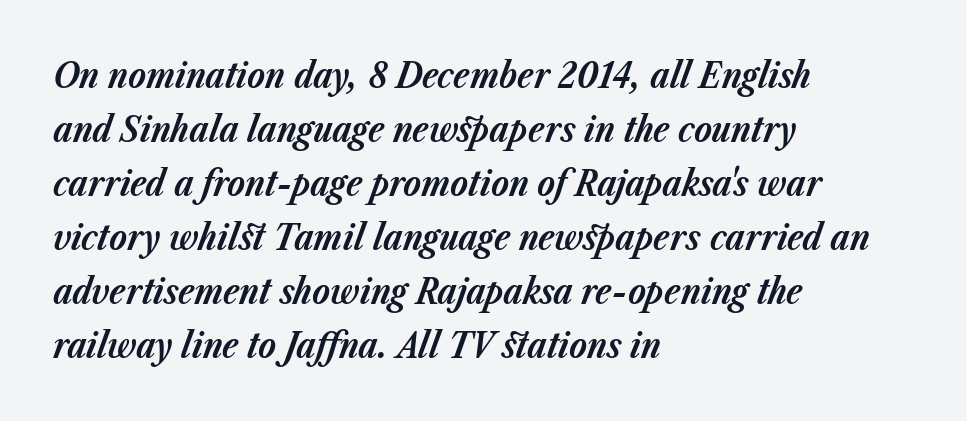
Teacher's note: observe the even left margin — that is flush-left alignment. The line-height multiplier appears to be the usual default. Spacing between characters is what you'd get straight out of the box. How heavy is the stroke? Heavy — this is a bold. Each letter keeps its own natural width here, so spacing adapts to shape. The text carries the slant typical of an italic or oblique font.
